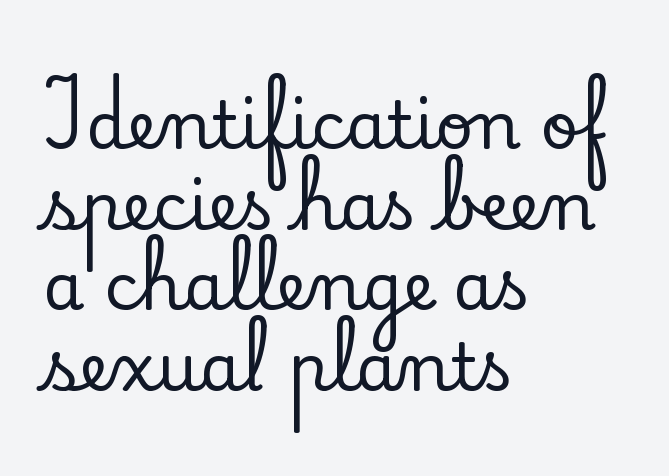
{"serif": "yes", "italic": "no", "width": "normal", "stroke_contrast": "low", "x_height": "small", "monospaced": "no", "underline": "no", "align": "left", "line_spacing_ratio": 1.22, "letter_spacing": "normal", "letter_spacing_em": 0.0, "glyph_px": 66}
